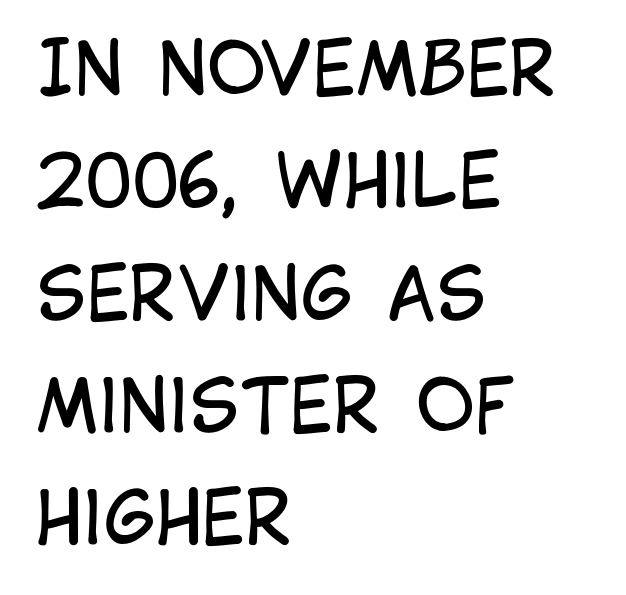
Q: Is the text bold? A: No.
Q: Is the text italic (slanted)? A: No, it is upright.
Q: Is the typeface a serif or a sans-serif typeface? A: Sans-serif.
Q: Is the text underlined? A: No.
Q: How is the paragraph aligned? A: Left-aligned.
Q: Is the spacing between letters normal or unusually wide? A: Normal.
Q: Is the spacing between lines tight, normal or loose? A: Normal.
Q: Width (condensed, normal, or wide)? A: Condensed.
Q: Stroke contrast? A: Low.
Q: x-height? A: Large.
Q: Monospaced? A: No.
